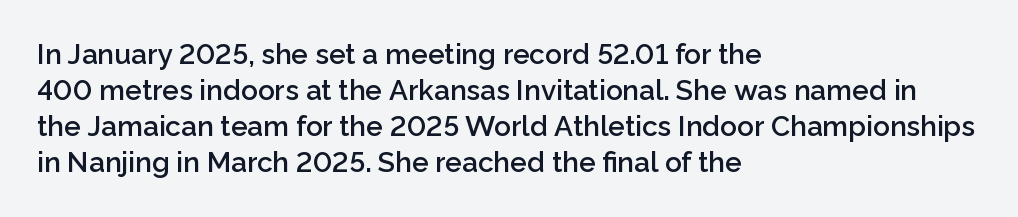
Q: Is the text bold? A: Semi-bold.
Q: Is the text italic (slanted)? A: No, it is upright.
Q: Is the typeface a serif or a sans-serif typeface? A: Sans-serif.
Q: Is the text underlined? A: No.
Q: How is the paragraph aligned? A: Left-aligned.
Q: Is the spacing between letters normal or unusually wide? A: Normal.
Q: Is the spacing between lines tight, normal or loose? A: Normal.
Q: Width (condensed, normal, or wide)? A: Normal.
Q: Stroke contrast? A: Low.
Q: x-height? A: Medium.
Q: Monospaced? A: No.
